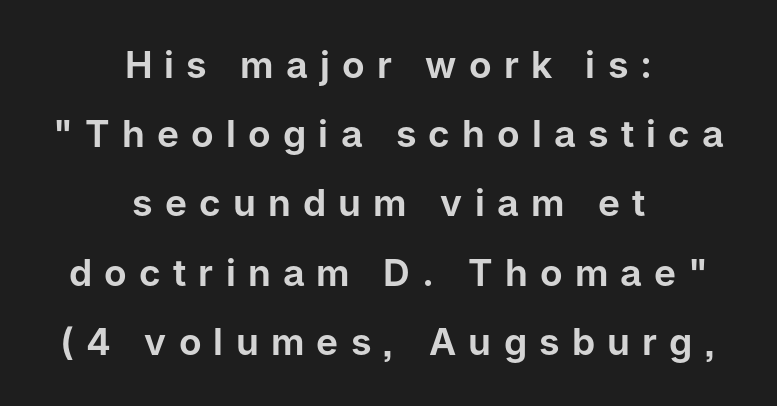
Q: Is the text italic (slanted)? A: No, it is upright.
Q: Is the typeface a serif or a sans-serif typeface? A: Sans-serif.
Q: Is the text underlined? A: No.
Q: How is the paragraph aligned? A: Centered.
Q: Is the spacing between letters normal or unusually wide? A: Unusually wide.
Q: Width (condensed, normal, or wide)? A: Normal.
Q: Stroke contrast? A: Low.
Q: x-height? A: Medium.
Q: Monospaced? A: No.
